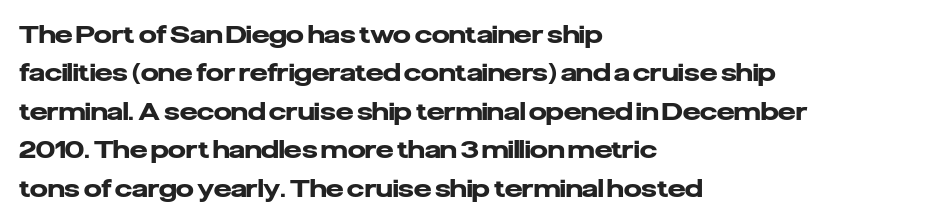
{"italic": "no", "bold": "yes", "underline": "no", "align": "left", "line_spacing": "normal", "line_spacing_ratio": 1.54, "letter_spacing": "normal", "letter_spacing_em": 0.0, "glyph_px": 25}
